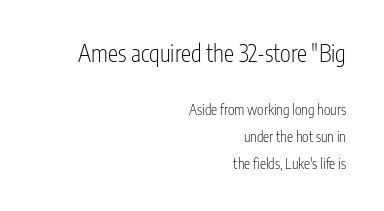
On a weight scale, this lands at 450 or below. Caption: upper text group enlarged, lower text group reduced. Any mark beneath the type? The region is blank. Each new line begins a long way beneath the previous one. These lines stack with their right ends in a neat column. Every stem runs plumb, perpendicular to the baseline.
